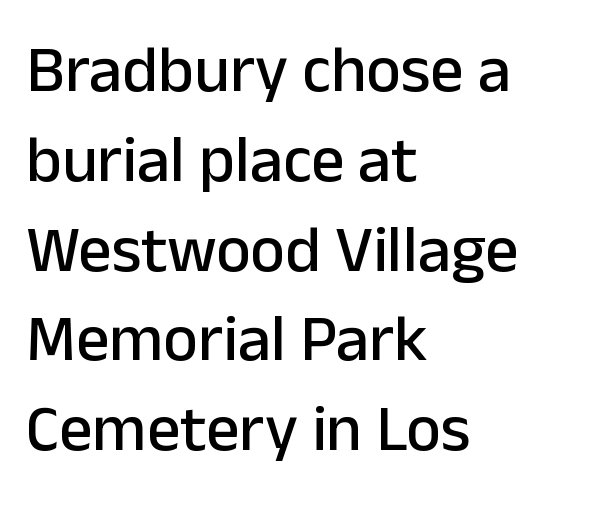
The image shows 66 px sans-serif type, upright; set left-aligned, normal line spacing (1.36x), normal letter spacing, not underlined; low stroke contrast and a medium x-height.
